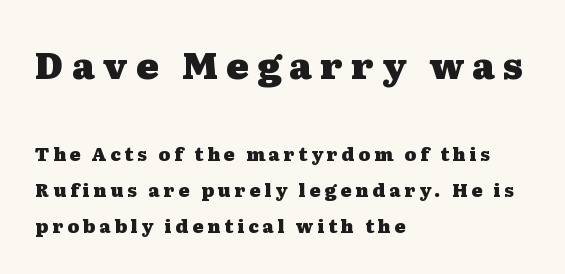
{"serif": "yes", "italic": "no", "bold": "yes", "weight": "heavy", "width": "wide", "stroke_contrast": "medium", "x_height": "medium", "monospaced": "no", "underline": "no", "align": "left", "line_spacing": "loose", "line_spacing_ratio": 2.0, "letter_spacing": "wide", "letter_spacing_em": 0.22, "larger_block": "first", "size_ratio": 2.06, "glyph_px": 37}
